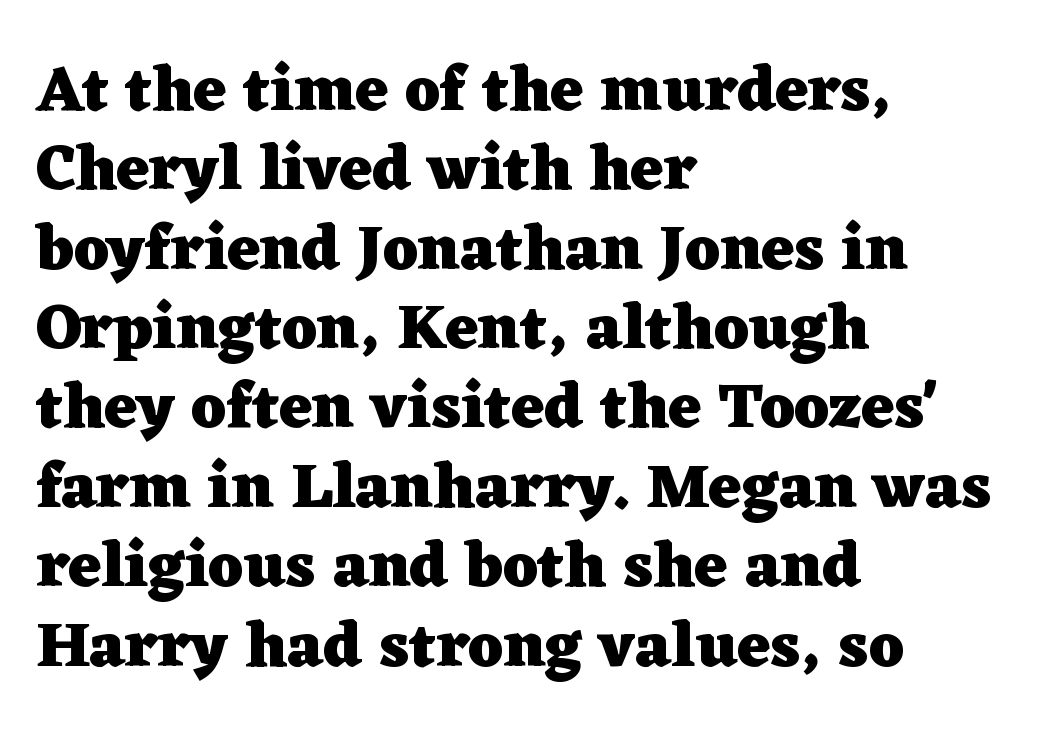
The image shows 64 px heavy, wide serif type, upright; set left-aligned, line spacing 1.24x, normal letter spacing, not underlined; low stroke contrast and a medium x-height.
